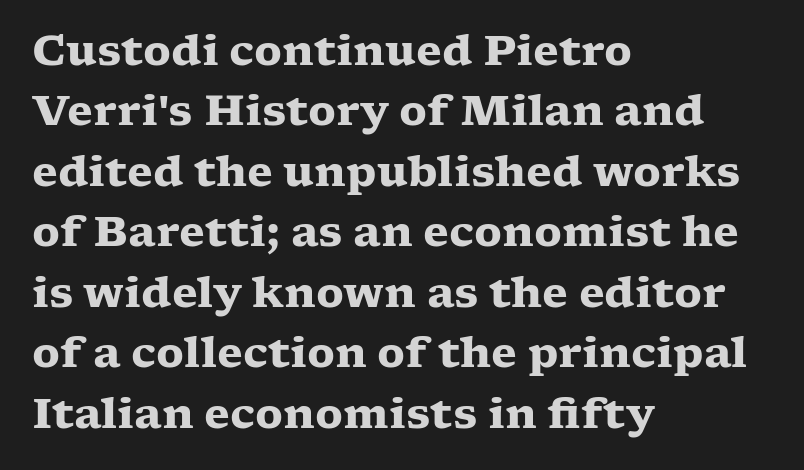
Q: Is the text bold? A: Yes.
Q: Is the text italic (slanted)? A: No, it is upright.
Q: Is the typeface a serif or a sans-serif typeface? A: Serif.
Q: Is the text underlined? A: No.
Q: How is the paragraph aligned? A: Left-aligned.
Q: Is the spacing between letters normal or unusually wide? A: Normal.
Q: Is the spacing between lines tight, normal or loose? A: Normal.
Q: Width (condensed, normal, or wide)? A: Wide.
Q: Stroke contrast? A: Low.
Q: x-height? A: Medium.
Q: Monospaced? A: No.
